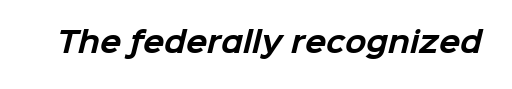
The image shows 28 px bold sans-serif type; set normal letter spacing, not underlined; low stroke contrast and a medium x-height.
